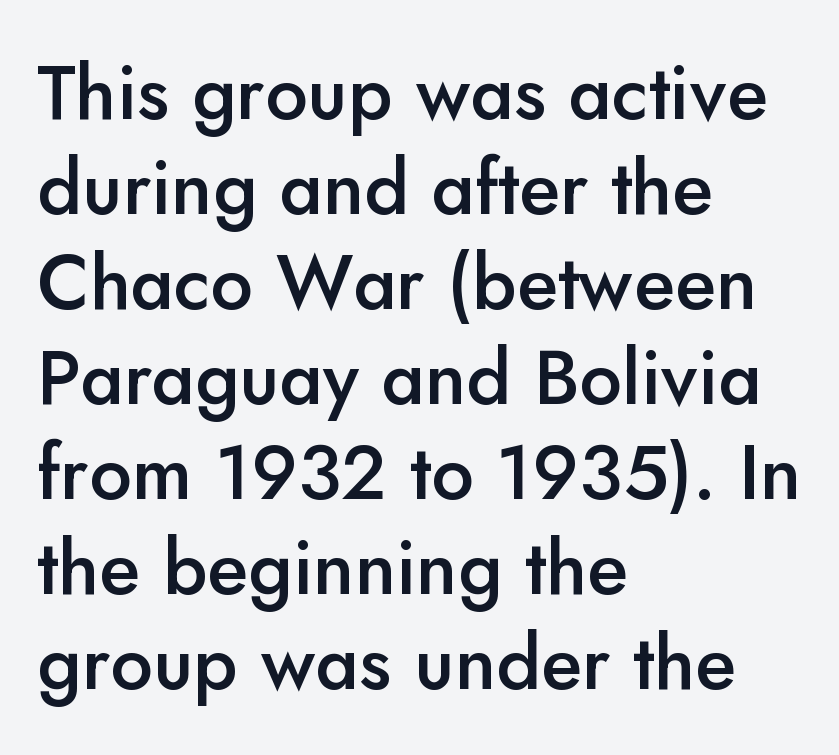
{"serif": "no", "italic": "no", "bold": "semi", "weight": "semibold", "width": "normal", "stroke_contrast": "low", "x_height": "small", "monospaced": "no", "underline": "no", "align": "left", "line_spacing": "normal", "line_spacing_ratio": 1.25, "letter_spacing": "normal", "letter_spacing_em": 0.0, "glyph_px": 76}
